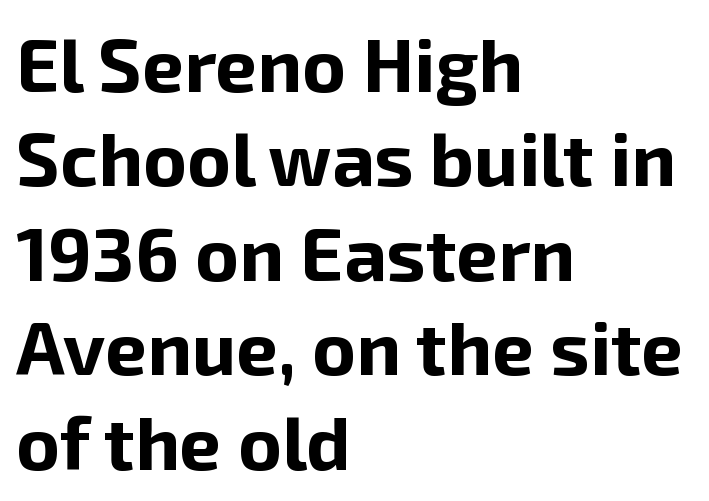
{"serif": "no", "italic": "no", "bold": "yes", "weight": "bold", "width": "normal", "stroke_contrast": "low", "x_height": "medium", "monospaced": "no", "underline": "no", "align": "left", "line_spacing": "normal", "line_spacing_ratio": 1.26, "letter_spacing": "normal", "letter_spacing_em": 0.0, "glyph_px": 75}
